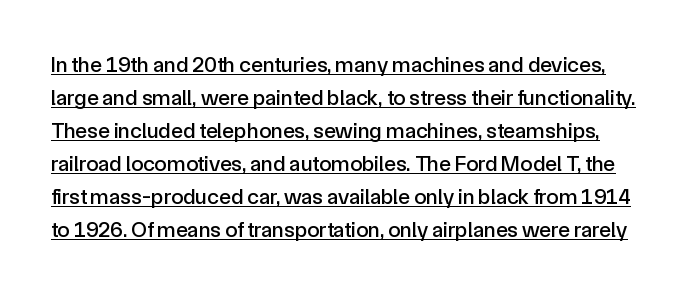
The image shows 22 px text type, upright; set normal line spacing (1.5x), normal letter spacing, underlined.
